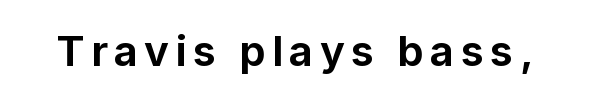
{"serif": "no", "italic": "no", "bold": "yes", "weight": "bold", "width": "normal", "stroke_contrast": "low", "x_height": "medium", "monospaced": "no", "underline": "no", "glyph_px": 42}
